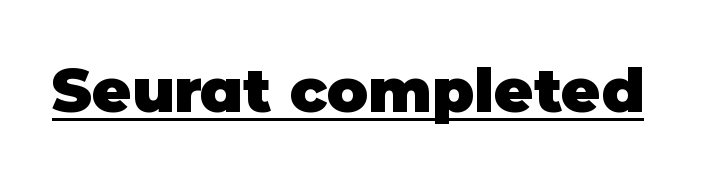
Q: Is the text bold? A: Yes.
Q: Is the text italic (slanted)? A: No, it is upright.
Q: Is the typeface a serif or a sans-serif typeface? A: Sans-serif.
Q: Is the text underlined? A: Yes.
Q: Is the spacing between letters normal or unusually wide? A: Normal.
Q: Width (condensed, normal, or wide)? A: Normal.
Q: Stroke contrast? A: Low.
Q: x-height? A: Large.
Q: Monospaced? A: No.
